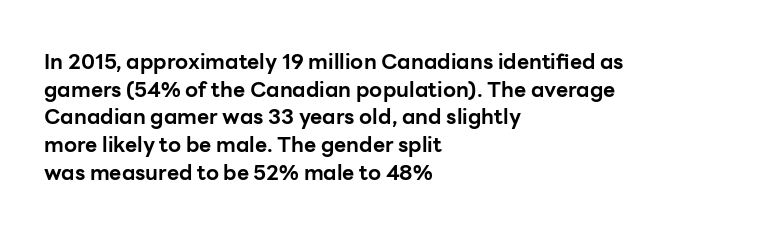
{"italic": "no", "bold": "yes", "underline": "no", "align": "left", "line_spacing": "normal", "line_spacing_ratio": 1.32, "letter_spacing": "normal", "letter_spacing_em": 0.0, "glyph_px": 21}
